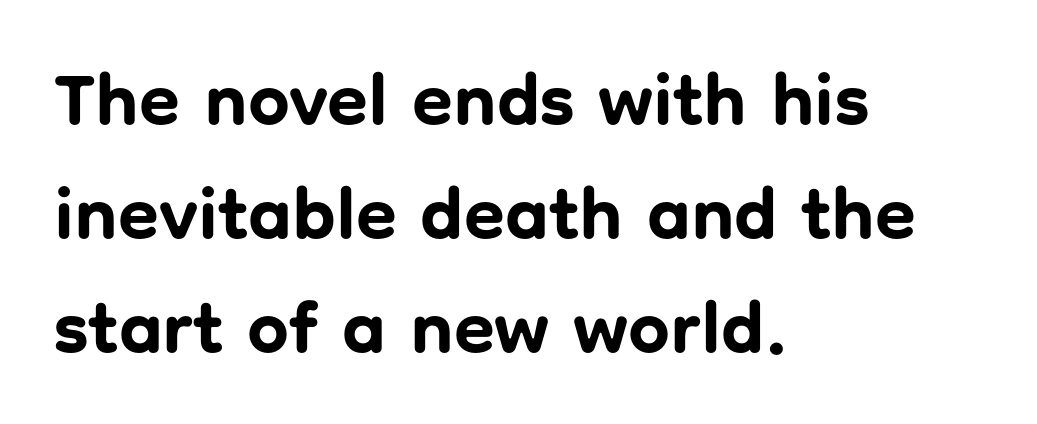
{"serif": "no", "italic": "no", "bold": "yes", "weight": "bold", "width": "normal", "stroke_contrast": "low", "x_height": "medium", "monospaced": "no", "underline": "no", "align": "left", "line_spacing": "normal", "line_spacing_ratio": 1.54, "letter_spacing": "normal", "letter_spacing_em": 0.0, "glyph_px": 74}
